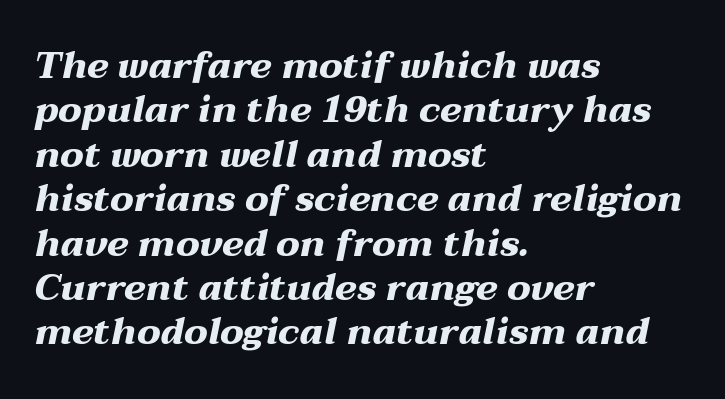
Q: Is the text bold? A: Yes.
Q: Is the text italic (slanted)? A: Yes, it leans right by about 12 degrees.
Q: Is the text underlined? A: No.
Q: How is the paragraph aligned? A: Left-aligned.
Q: Is the spacing between letters normal or unusually wide? A: Normal.
Q: Width (condensed, normal, or wide)? A: Wide.
Q: Stroke contrast? A: Medium.
Q: x-height? A: Medium.
Q: Monospaced? A: No.
